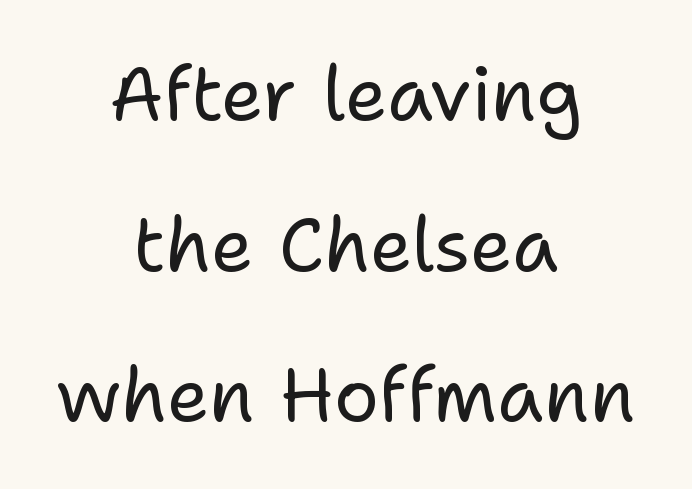
{"serif": "no", "italic": "no", "bold": "no", "weight": "regular", "width": "normal", "stroke_contrast": "low", "x_height": "medium", "monospaced": "no", "underline": "no", "align": "center", "line_spacing": "loose", "line_spacing_ratio": 2.01, "letter_spacing": "normal", "letter_spacing_em": 0.0, "glyph_px": 75}
